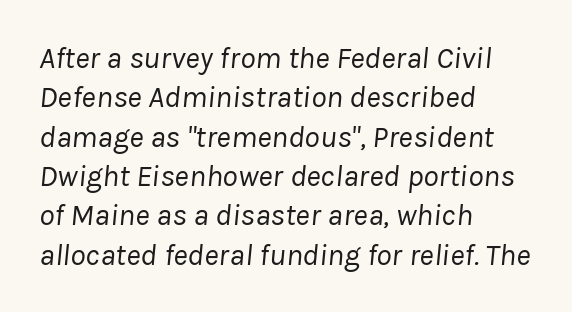
{"italic": "yes", "lean": "right", "slant_degrees": 8, "bold": "no", "weight": "regular", "width": "normal", "stroke_contrast": "low", "x_height": "medium", "monospaced": "no", "underline": "no", "align": "left", "line_spacing": "normal", "line_spacing_ratio": 1.27, "letter_spacing": "normal", "letter_spacing_em": 0.0, "glyph_px": 31}
